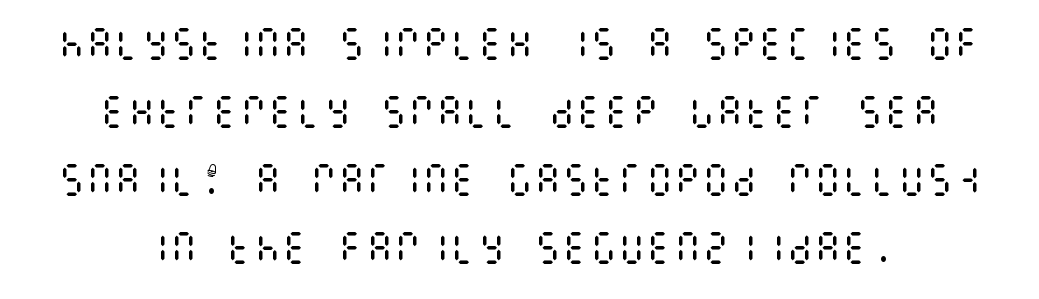
{"italic": "no", "bold": "no", "weight": "regular", "width": "condensed", "stroke_contrast": "medium", "x_height": "large", "underline": "no", "line_spacing": "loose", "line_spacing_ratio": 1.94, "letter_spacing": "normal", "letter_spacing_em": 0.0, "glyph_px": 35}
